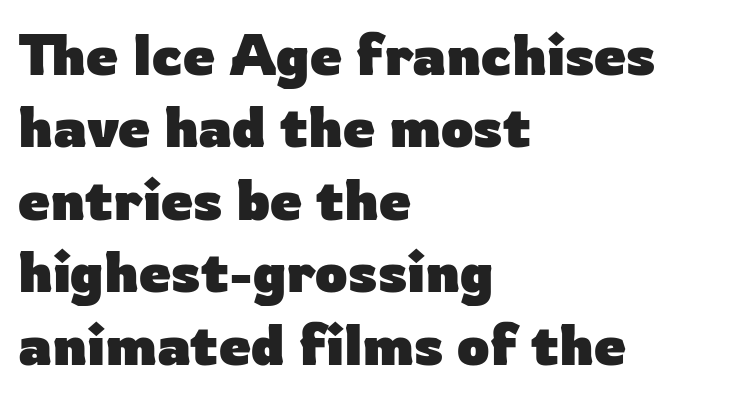
The image shows 57 px heavy sans-serif type, upright; set left-aligned, normal line spacing (1.27x), normal letter spacing, not underlined; low stroke contrast and a medium x-height.
